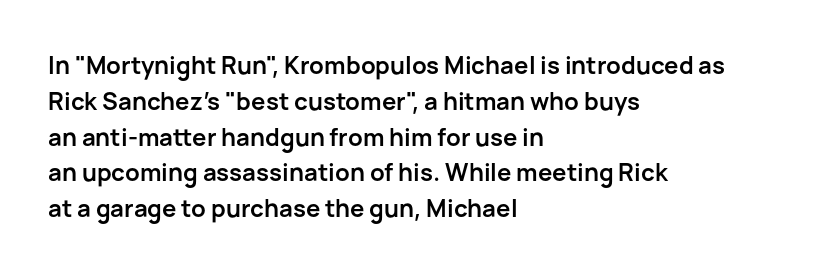
Q: Is the text bold? A: Yes.
Q: Is the text italic (slanted)? A: No, it is upright.
Q: Is the text underlined? A: No.
Q: How is the paragraph aligned? A: Left-aligned.
Q: Is the spacing between letters normal or unusually wide? A: Normal.
Q: Is the spacing between lines tight, normal or loose? A: Normal.
